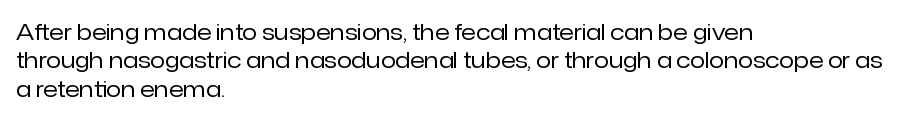
Q: Is the text bold? A: No.
Q: Is the text italic (slanted)? A: No, it is upright.
Q: Is the text underlined? A: No.
Q: How is the paragraph aligned? A: Left-aligned.
Q: Is the spacing between letters normal or unusually wide? A: Normal.
Q: Is the spacing between lines tight, normal or loose? A: Normal.
